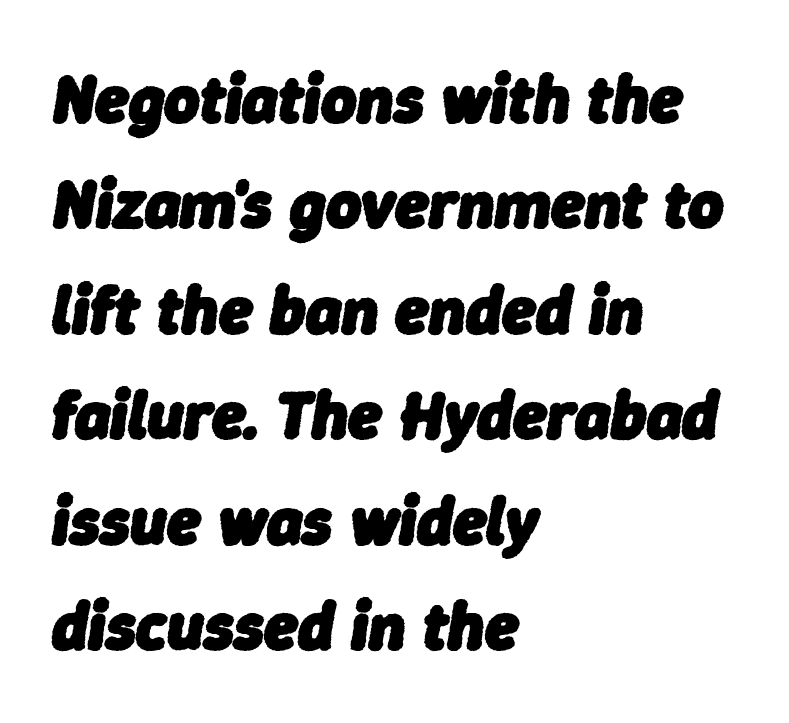
Q: Is the text bold? A: Yes.
Q: Is the text italic (slanted)? A: Yes, it leans right by about 9 degrees.
Q: Is the text underlined? A: No.
Q: How is the paragraph aligned? A: Left-aligned.
Q: Is the spacing between letters normal or unusually wide? A: Normal.
Q: Is the spacing between lines tight, normal or loose? A: Normal.
Q: Width (condensed, normal, or wide)? A: Normal.
Q: Stroke contrast? A: Low.
Q: x-height? A: Medium.
Q: Monospaced? A: No.
